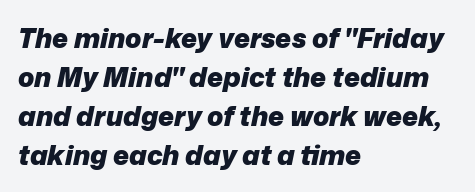
The image shows 27 px bold type, italic (leaning right); set left-aligned, normal line spacing (1.44x), normal letter spacing, not underlined.
